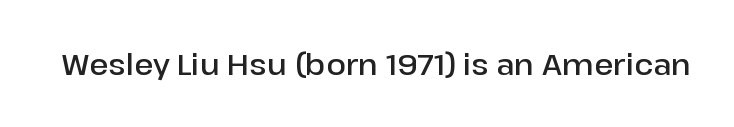
The baseline area is clear. Characters follow at the spacing the type designer built in. The passage shown is semibold, sitting just below true bold. Character widths vary here, with narrow letters taking less room than wide ones. Observe the absence of serifs on each vertical stroke in this sample.
